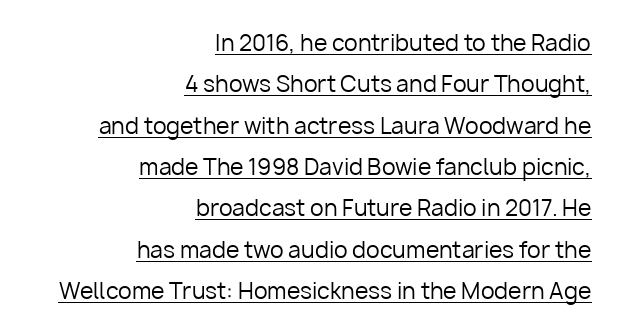
{"italic": "no", "bold": "no", "underline": "yes", "align": "right", "line_spacing_ratio": 1.88, "letter_spacing": "normal", "letter_spacing_em": 0.0, "glyph_px": 22}
